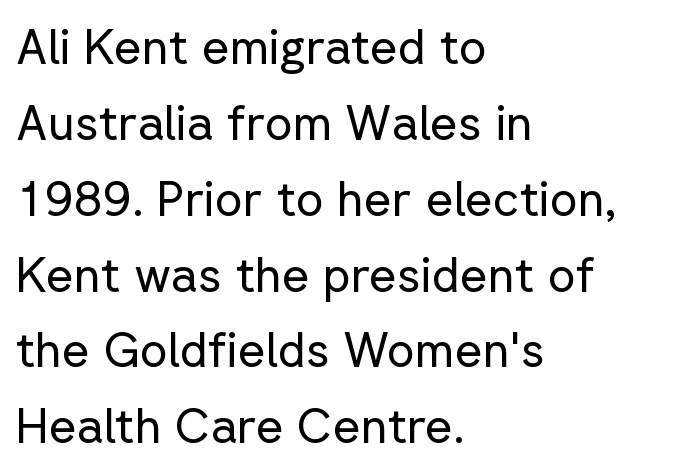
The image shows 48 px regular-weight sans-serif type, upright; set left-aligned, normal line spacing (1.58x), normal letter spacing, not underlined; low stroke contrast and a medium x-height.
